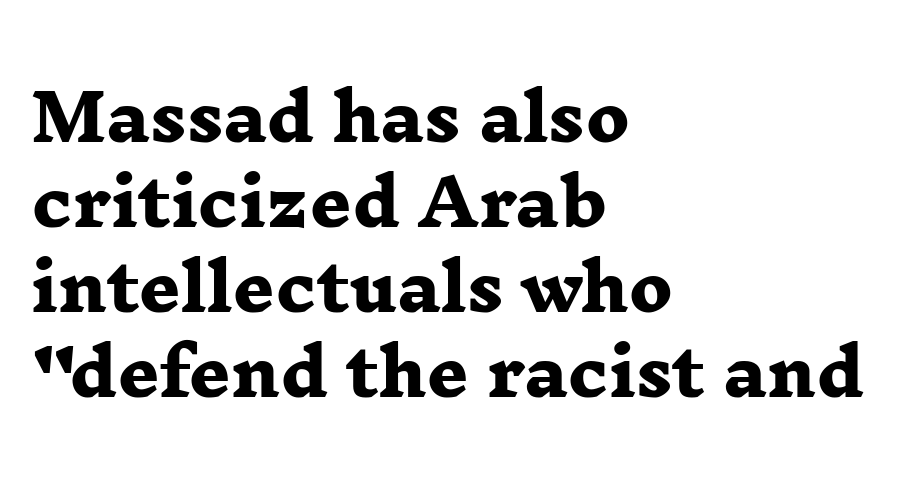
This block has exactly the height ordinary leading produces. Quick note: underline off. Does the weight exceed regular? Yes, all the way to bold. The characters display serif detailing at their extremities. The passage shown has conventional tracking throughout. Typeset ragged right — the left edge is the straight one.
